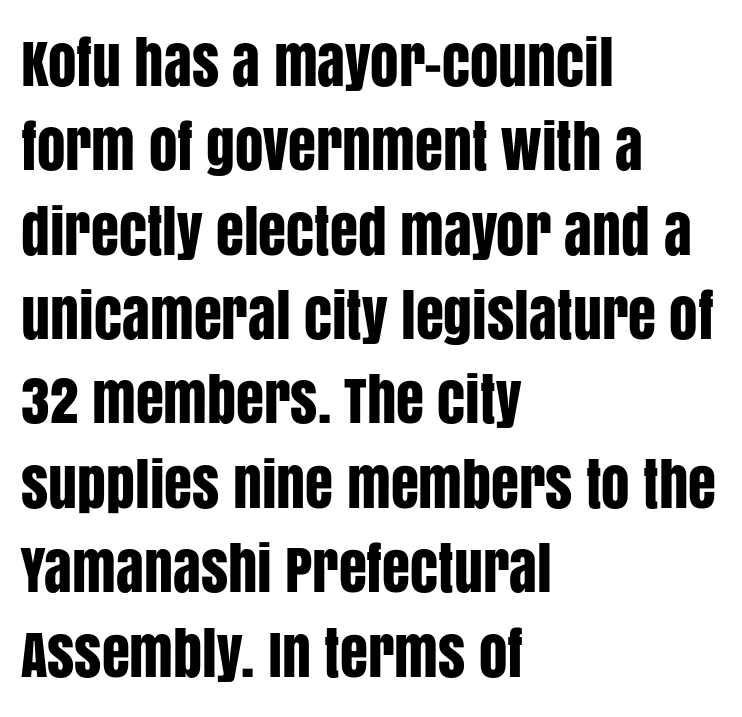
The image shows 57 px condensed sans-serif type, upright; set left-aligned, normal line spacing (1.48x), normal letter spacing, not underlined; low stroke contrast and a large x-height.
